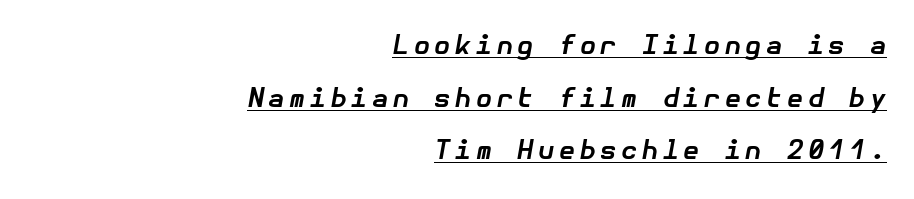
The image shows 26 px bold type, italic (leaning right); set right-aligned, loose line spacing (2.02x), underlined.
